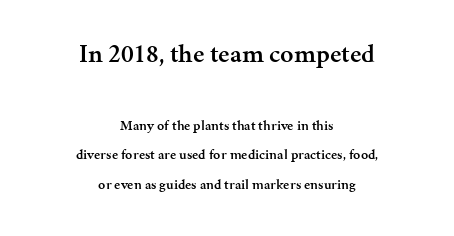
{"italic": "no", "bold": "semi", "underline": "no", "align": "center", "line_spacing": "loose", "line_spacing_ratio": 2.11, "letter_spacing": "normal", "letter_spacing_em": 0.0, "larger_block": "first", "size_ratio": 1.86, "glyph_px": 26}
